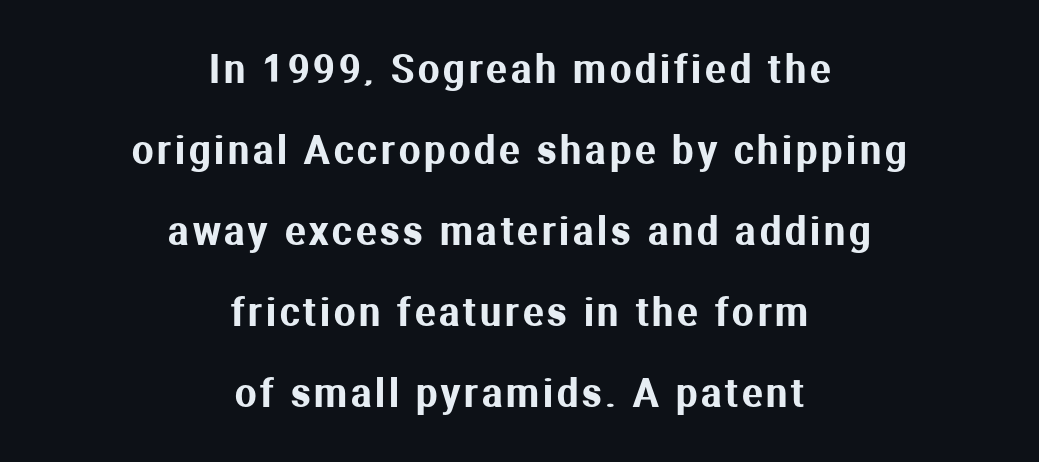
Q: Is the text italic (slanted)? A: No, it is upright.
Q: Is the typeface a serif or a sans-serif typeface? A: Sans-serif.
Q: Is the text underlined? A: No.
Q: How is the paragraph aligned? A: Centered.
Q: Is the spacing between lines tight, normal or loose? A: Loose.
Q: Width (condensed, normal, or wide)? A: Normal.
Q: Stroke contrast? A: Medium.
Q: x-height? A: Medium.
Q: Monospaced? A: No.
